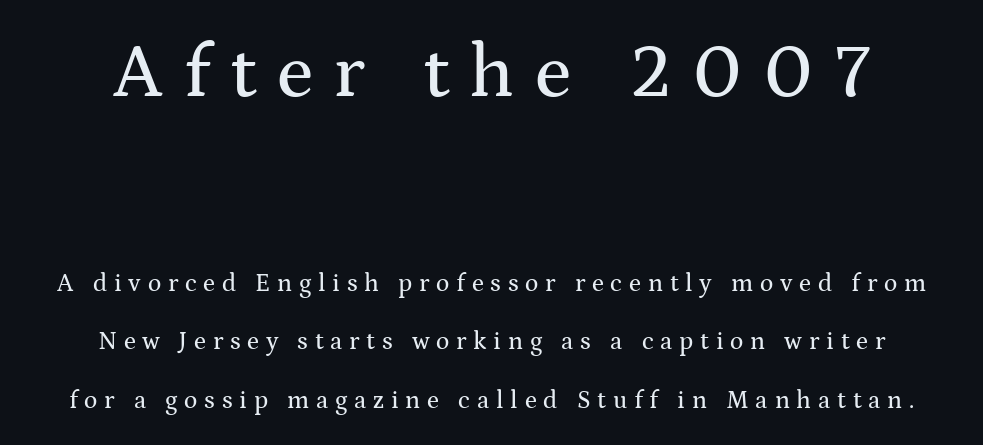
{"serif": "yes", "italic": "no", "width": "wide", "stroke_contrast": "medium", "x_height": "medium", "monospaced": "no", "underline": "no", "line_spacing": "loose", "line_spacing_ratio": 2.34, "letter_spacing": "wide", "letter_spacing_em": 0.27, "larger_block": "first", "size_ratio": 3.04, "glyph_px": 76}
